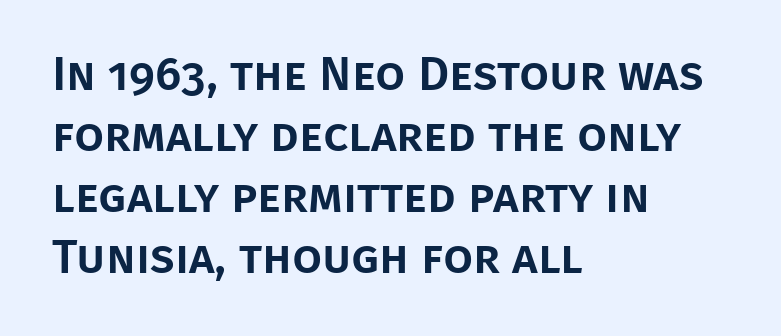
The rendering uses natural spacing where letterforms have individual widths. Letterform terminals end flat and unadorned throughout the passage. Reading down the block, your eye returns to a fixed left position each line. The face used here is rendered with its standard letterfit. The letters stand upright; this is a roman face. Underline: absent.
